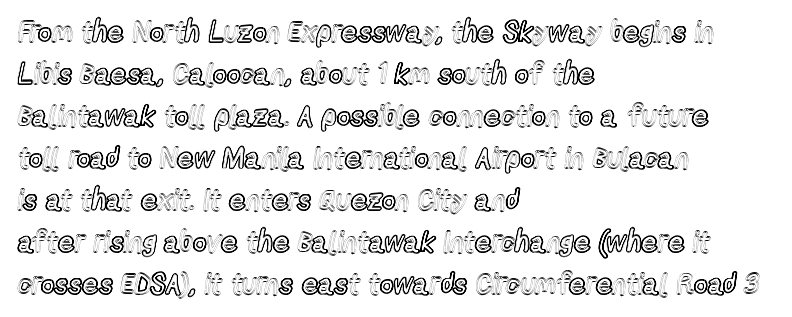
Q: Is the text italic (slanted)? A: Yes.
Q: Is the text underlined? A: No.
Q: How is the paragraph aligned? A: Left-aligned.
Q: Is the spacing between letters normal or unusually wide? A: Normal.
Q: Is the spacing between lines tight, normal or loose? A: Normal.
Q: Width (condensed, normal, or wide)? A: Condensed.
Q: x-height? A: Medium.
Q: Monospaced? A: No.
